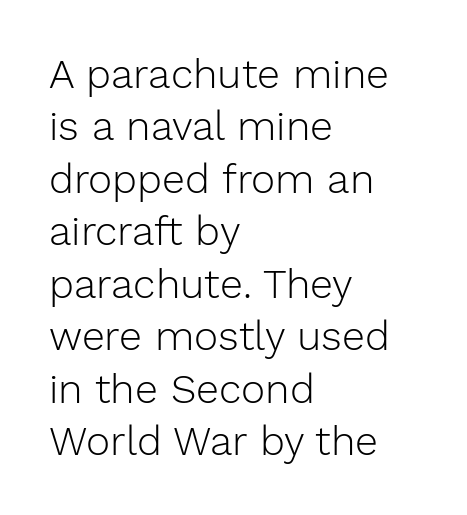
Tracking here is standard; glyphs follow each other at the usual distance. Plain, unruled lines of type. A normal amount of white space separates one row of letters from the next. If you drew a ruler down the left edge, every line would touch it.
